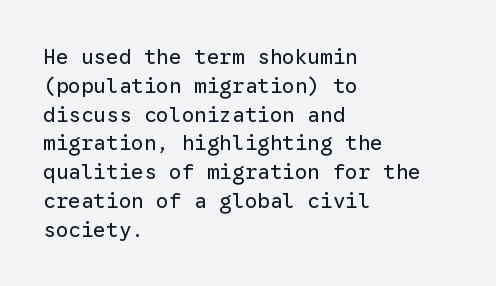
The image shows 21 px text type, upright; set left-aligned, normal line spacing (1.37x), normal letter spacing, not underlined.
